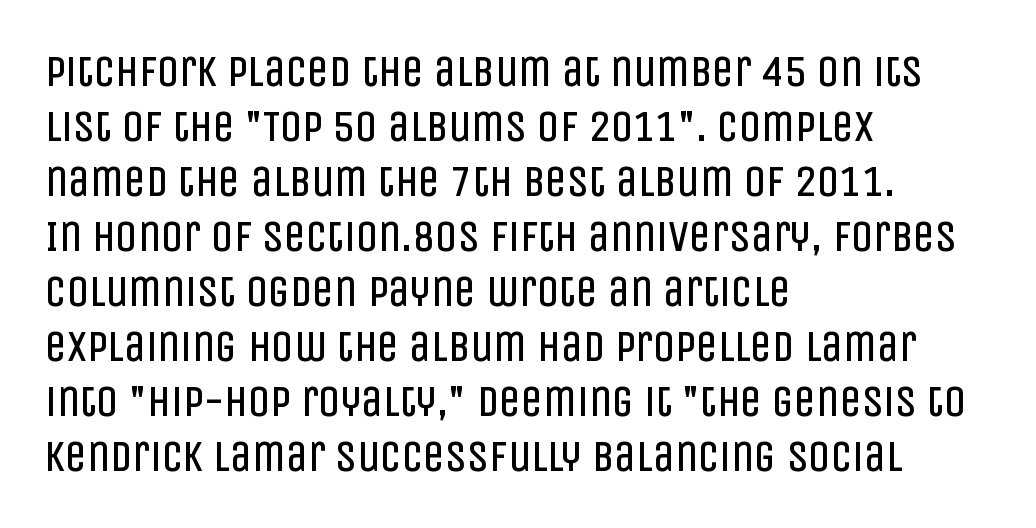
Q: Is the text bold? A: No.
Q: Is the text italic (slanted)? A: No, it is upright.
Q: Is the typeface a serif or a sans-serif typeface? A: Sans-serif.
Q: Is the text underlined? A: No.
Q: How is the paragraph aligned? A: Left-aligned.
Q: Is the spacing between letters normal or unusually wide? A: Normal.
Q: Is the spacing between lines tight, normal or loose? A: Normal.
Q: Width (condensed, normal, or wide)? A: Condensed.
Q: Stroke contrast? A: Low.
Q: x-height? A: Large.
Q: Monospaced? A: No.
